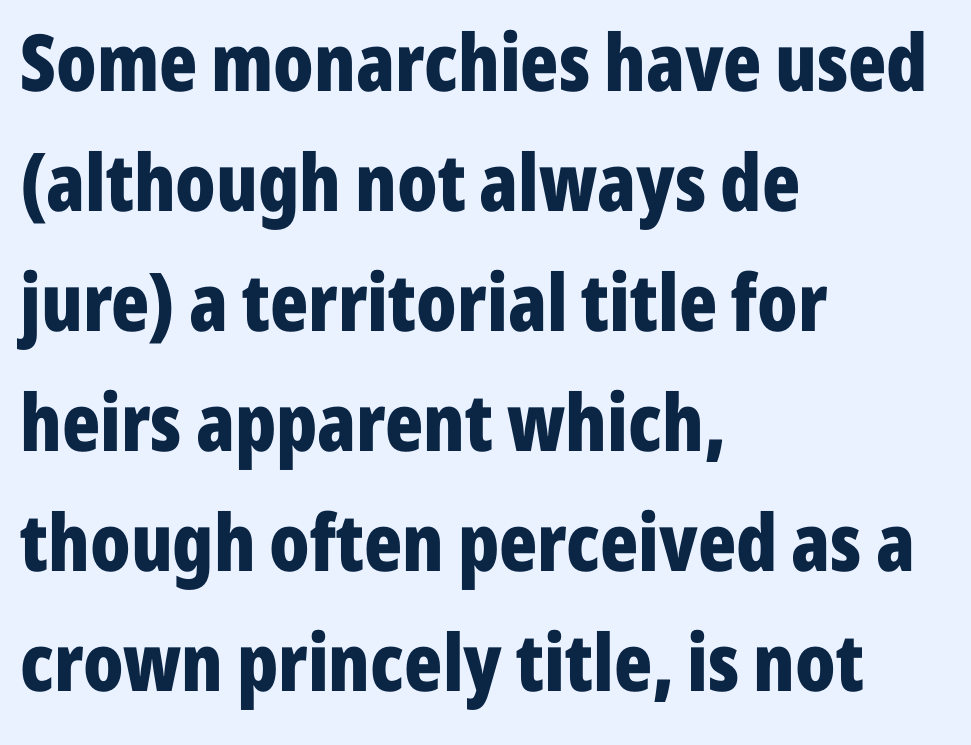
Q: Is the text bold? A: Yes.
Q: Is the text italic (slanted)? A: No, it is upright.
Q: Is the typeface a serif or a sans-serif typeface? A: Sans-serif.
Q: Is the text underlined? A: No.
Q: How is the paragraph aligned? A: Left-aligned.
Q: Is the spacing between letters normal or unusually wide? A: Normal.
Q: Is the spacing between lines tight, normal or loose? A: Normal.
Q: Width (condensed, normal, or wide)? A: Condensed.
Q: Stroke contrast? A: Low.
Q: x-height? A: Medium.
Q: Monospaced? A: No.
